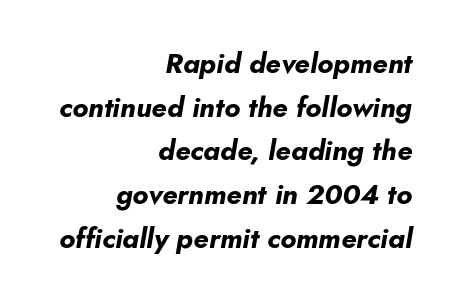
{"italic": "yes", "lean": "right", "slant_degrees": 10, "bold": "yes", "weight": "bold", "width": "normal", "stroke_contrast": "low", "x_height": "small", "monospaced": "no", "underline": "no", "align": "right", "line_spacing": "normal", "line_spacing_ratio": 1.56, "letter_spacing": "normal", "letter_spacing_em": 0.0, "glyph_px": 28}
